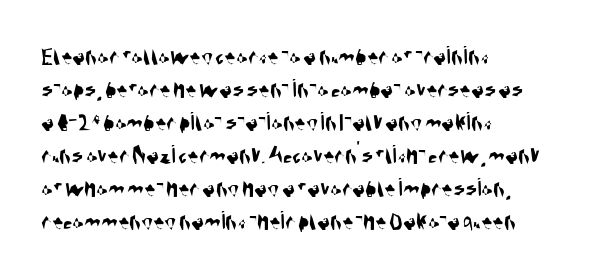
Q: Is the text underlined? A: No.
Q: How is the paragraph aligned? A: Left-aligned.
Q: Is the spacing between letters normal or unusually wide? A: Normal.
